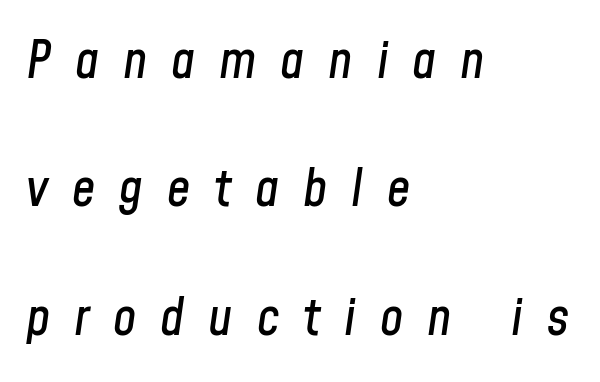
The image shows 52 px condensed type, italic (leaning right); set left-aligned, loose line spacing (2.47x), unusually wide letter spacing (+0.46 em), not underlined; low stroke contrast and a medium x-height.
